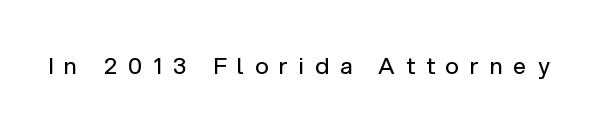
The strip under each line holds only bare page. Display-style spreading of the glyphs; the letterfit is very open. Ascenders rise straight up at ninety degrees. Bold? No — there's no thickening of the strokes.
